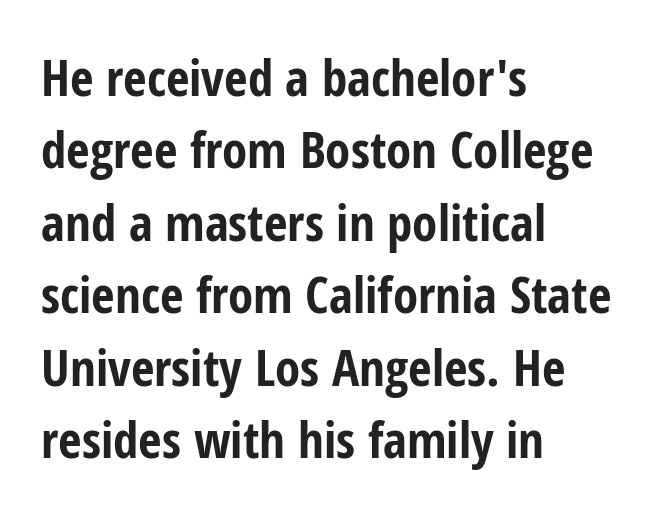
The image shows 51 px bold, condensed sans-serif type, upright; set left-aligned, normal line spacing (1.42x), normal letter spacing, not underlined; low stroke contrast and a medium x-height.
